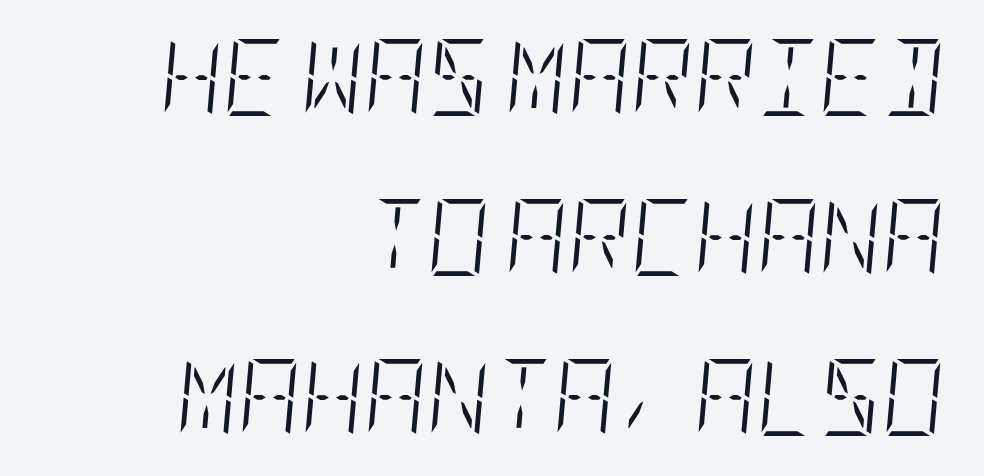
{"italic": "yes", "lean": "right", "slant_degrees": 5, "bold": "no", "weight": "light", "width": "condensed", "stroke_contrast": "low", "x_height": "large", "underline": "no", "align": "right", "line_spacing": "loose", "line_spacing_ratio": 2.08, "letter_spacing": "normal", "letter_spacing_em": 0.0, "glyph_px": 77}
